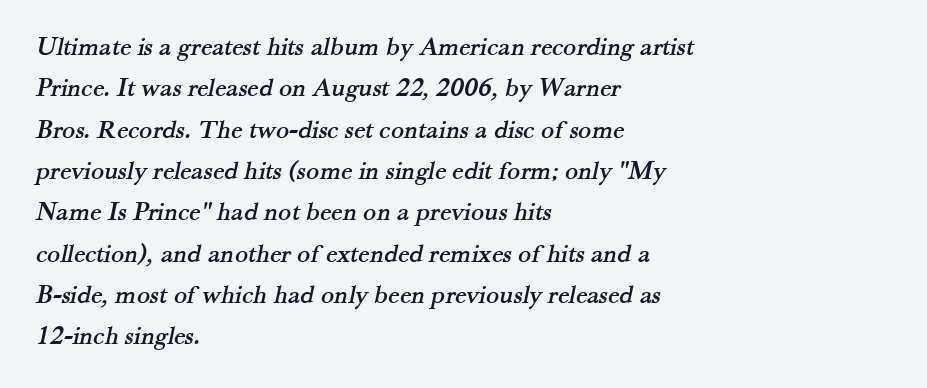
The image shows 27 px text type; set left-aligned, normal line spacing (1.53x), normal letter spacing, not underlined.
